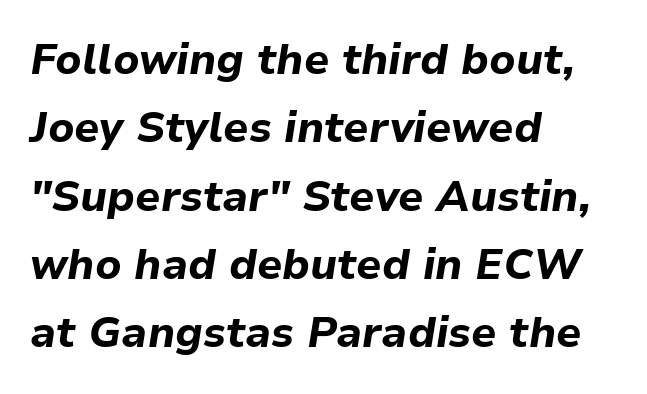
Q: Is the text bold? A: Yes.
Q: Is the text italic (slanted)? A: Yes, it leans right by about 9 degrees.
Q: Is the text underlined? A: No.
Q: How is the paragraph aligned? A: Left-aligned.
Q: Is the spacing between letters normal or unusually wide? A: Normal.
Q: Is the spacing between lines tight, normal or loose? A: Normal.
Q: Width (condensed, normal, or wide)? A: Normal.
Q: Stroke contrast? A: Low.
Q: x-height? A: Medium.
Q: Monospaced? A: No.
